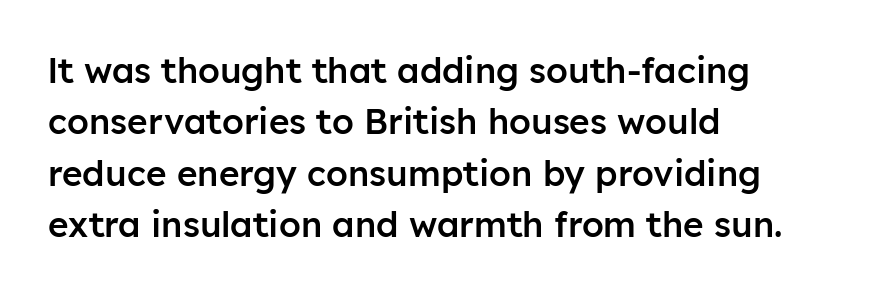
Q: Is the text bold? A: Semi-bold.
Q: Is the text italic (slanted)? A: No, it is upright.
Q: Is the typeface a serif or a sans-serif typeface? A: Sans-serif.
Q: Is the text underlined? A: No.
Q: How is the paragraph aligned? A: Left-aligned.
Q: Is the spacing between letters normal or unusually wide? A: Normal.
Q: Is the spacing between lines tight, normal or loose? A: Normal.
Q: Width (condensed, normal, or wide)? A: Normal.
Q: Stroke contrast? A: Low.
Q: x-height? A: Medium.
Q: Monospaced? A: No.
